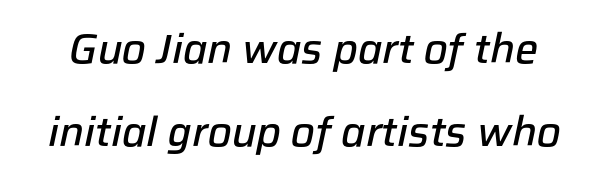
The image shows 41 px semibold type, italic (leaning right); set loose line spacing (2.03x), normal letter spacing, not underlined; low stroke contrast and a medium x-height.
